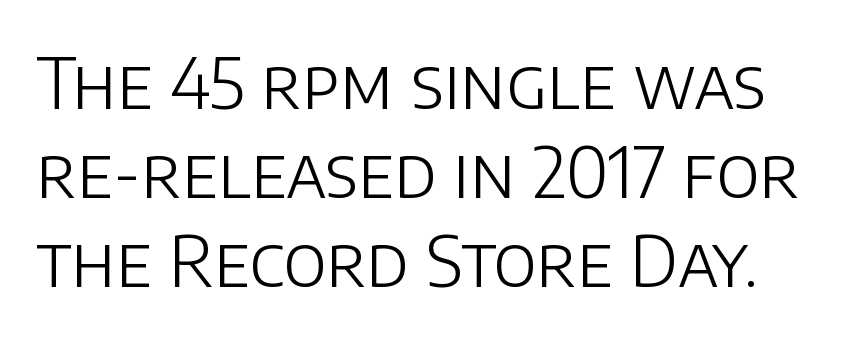
The image shows 70 px light sans-serif type, upright; set normal line spacing (1.27x), normal letter spacing, not underlined; low stroke contrast and a large x-height.
